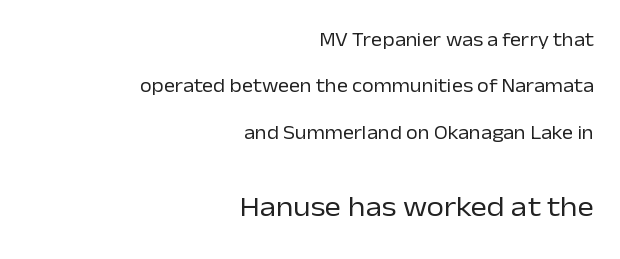
Q: Is the text bold? A: No.
Q: Is the text italic (slanted)? A: No, it is upright.
Q: Is the typeface a serif or a sans-serif typeface? A: Sans-serif.
Q: Is the text underlined? A: No.
Q: How is the paragraph aligned? A: Right-aligned.
Q: Is the spacing between letters normal or unusually wide? A: Normal.
Q: Is the spacing between lines tight, normal or loose? A: Loose.
Q: Which block of text is set in a larger size, the first (top) or the second (bottom)? A: The second (bottom) one.
Q: Width (condensed, normal, or wide)? A: Normal.
Q: Stroke contrast? A: Low.
Q: x-height? A: Medium.
Q: Monospaced? A: No.
